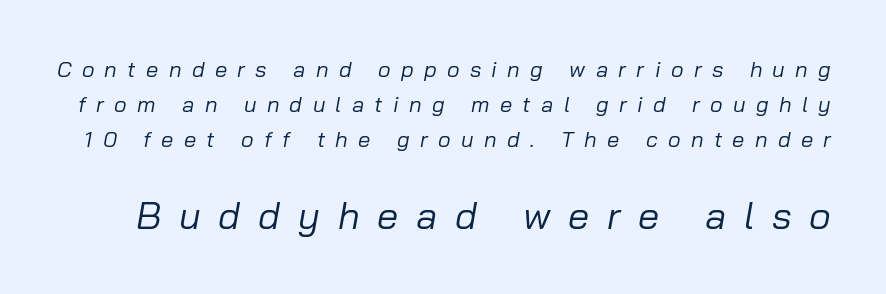
Character widths vary here, with narrow letters taking less room than wide ones. A typesetter would call this heavily tracked-out type. The designer gave the closing block more size than the opening block. This is not heavy type; no bold has been used. Baseline-to-baseline distance is the conventional proportion of letter height.
